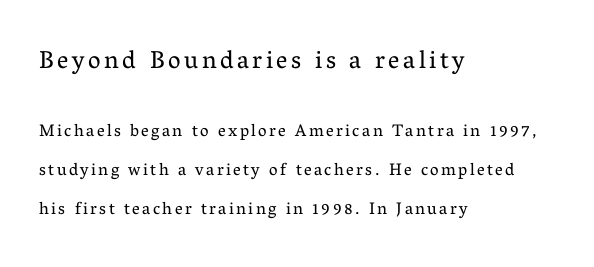
Q: Is the text bold? A: No.
Q: Is the text italic (slanted)? A: No, it is upright.
Q: Is the text underlined? A: No.
Q: How is the paragraph aligned? A: Left-aligned.
Q: Is the spacing between lines tight, normal or loose? A: Loose.
Q: Which block of text is set in a larger size, the first (top) or the second (bottom)? A: The first (top) one.
